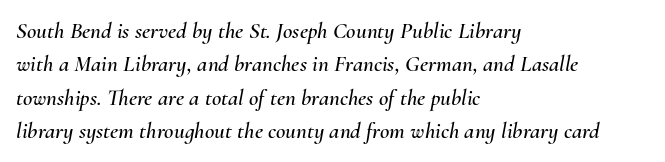
{"italic": "yes", "lean": "right", "slant_degrees": 10, "underline": "no", "align": "left", "line_spacing": "normal", "line_spacing_ratio": 1.45, "letter_spacing": "normal", "letter_spacing_em": 0.0, "glyph_px": 23}
